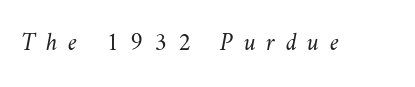
Q: Is the text bold? A: No.
Q: Is the text underlined? A: No.
Q: Is the spacing between letters normal or unusually wide? A: Unusually wide.
